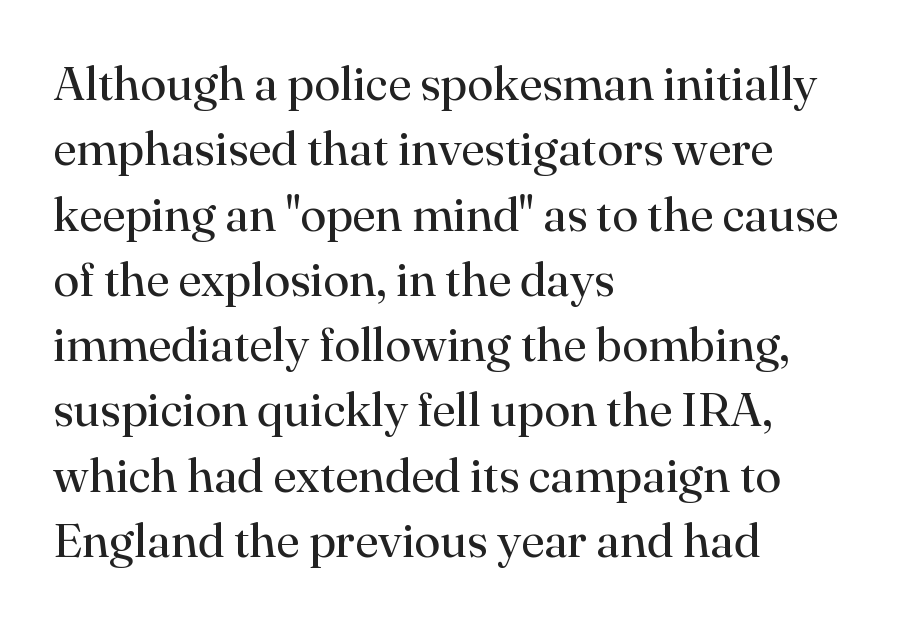
The image shows 48 px regular-weight serif type, upright; set left-aligned, normal line spacing (1.36x), normal letter spacing, not underlined; high stroke contrast and a small x-height.
